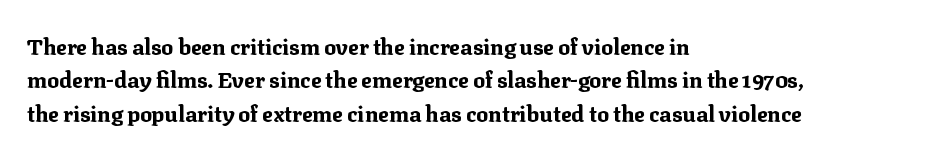
{"italic": "no", "bold": "yes", "underline": "no", "align": "left", "line_spacing": "normal", "line_spacing_ratio": 1.52, "letter_spacing": "normal", "letter_spacing_em": 0.0, "glyph_px": 22}
